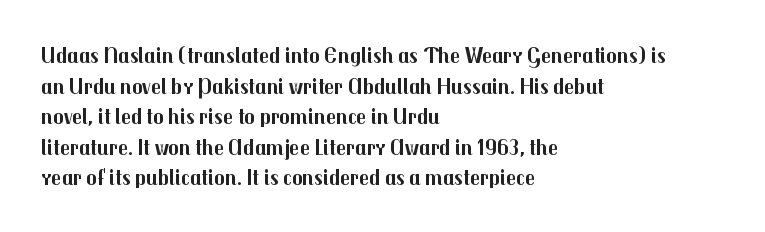
{"italic": "no", "bold": "yes", "underline": "no", "align": "left", "line_spacing": "normal", "line_spacing_ratio": 1.39, "letter_spacing": "normal", "letter_spacing_em": 0.0, "glyph_px": 22}
